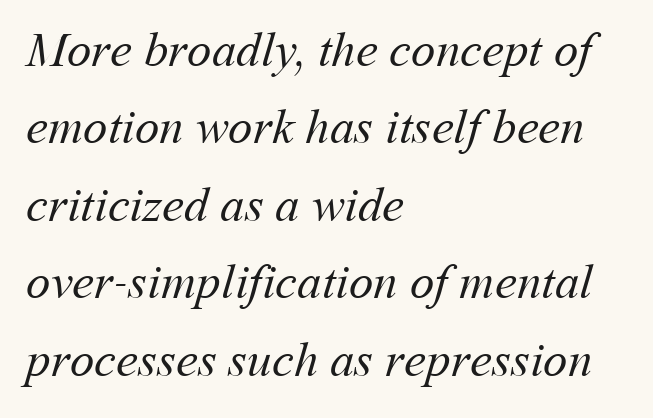
{"bold": "no", "weight": "regular", "width": "normal", "stroke_contrast": "medium", "x_height": "medium", "monospaced": "no", "underline": "no", "align": "left", "line_spacing": "normal", "line_spacing_ratio": 1.58, "letter_spacing": "normal", "letter_spacing_em": 0.0, "glyph_px": 49}
